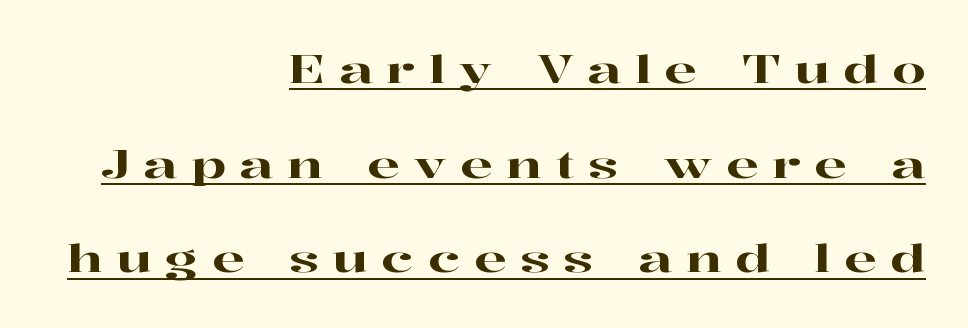
{"serif": "yes", "italic": "no", "width": "wide", "stroke_contrast": "high", "x_height": "medium", "monospaced": "no", "underline": "yes", "align": "right", "line_spacing": "loose", "line_spacing_ratio": 2.49, "letter_spacing": "wide", "letter_spacing_em": 0.36, "glyph_px": 38}
